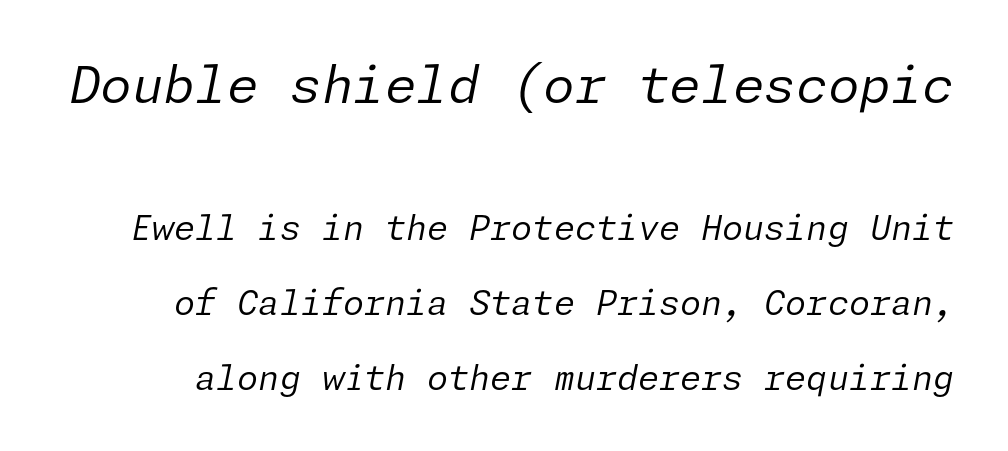
Q: Is the text bold? A: No.
Q: Is the text italic (slanted)? A: Yes, it leans right by about 11 degrees.
Q: Is the text underlined? A: No.
Q: Is the spacing between letters normal or unusually wide? A: Normal.
Q: Is the spacing between lines tight, normal or loose? A: Loose.
Q: Which block of text is set in a larger size, the first (top) or the second (bottom)? A: The first (top) one.
Q: Width (condensed, normal, or wide)? A: Normal.
Q: Stroke contrast? A: Low.
Q: x-height? A: Medium.
